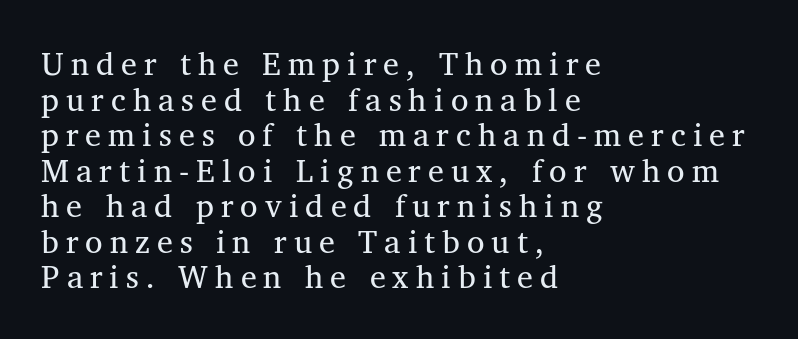
{"serif": "yes", "italic": "no", "bold": "no", "weight": "regular", "width": "normal", "stroke_contrast": "medium", "x_height": "medium", "monospaced": "no", "underline": "no", "align": "left", "line_spacing": "tight", "line_spacing_ratio": 1.11, "letter_spacing": "wide", "letter_spacing_em": 0.22, "glyph_px": 32}
